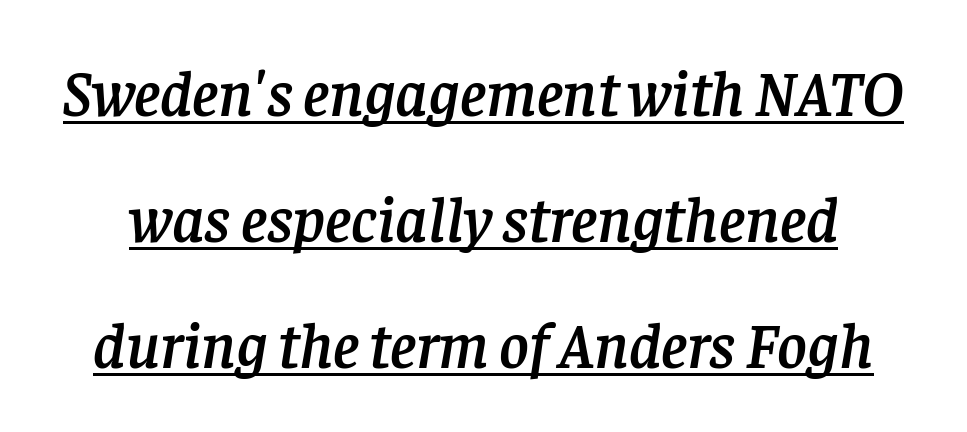
The image shows 64 px serif type, italic (leaning right); set loose line spacing (1.97x), normal letter spacing, underlined; low stroke contrast and a large x-height.
